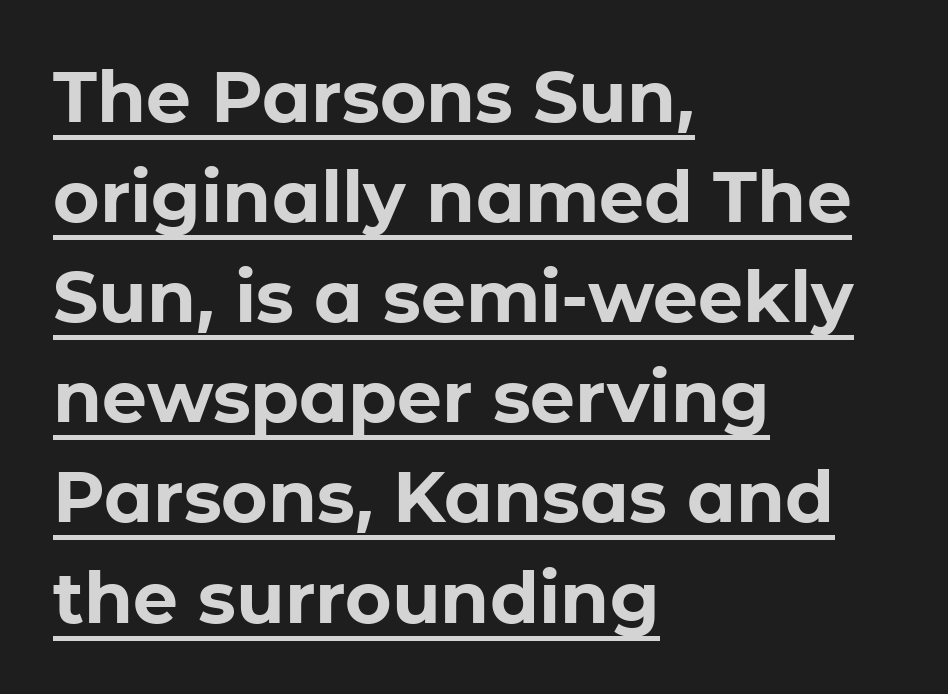
Here the glyphs are tracked normally, forming tight word shapes. Compared with typical paragraphs, the rows here are spaced about the same. Bold? Absolutely — the strokes are thick and heavy. The typesetter has applied underlining to the passage shown. You could not count columns in this text — the font is proportionally spaced. No italicization has been applied; the sample stays upright.
